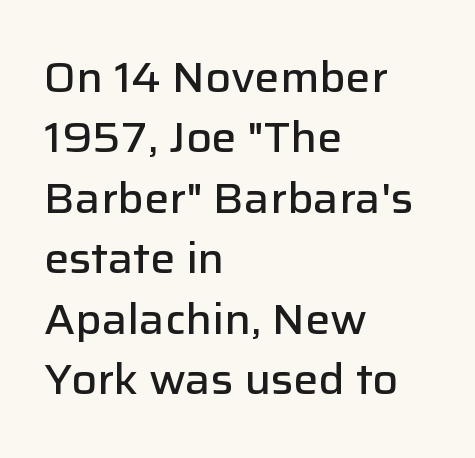
A clean baseline with only descenders dipping below it. Type style note: lacks serifs. The type is set solid horizontally, with unmodified tracking. Interline gaps are of average width in this sample. Nope, not italic — everything's standing straight. Heft: intermediate — a semibold.
